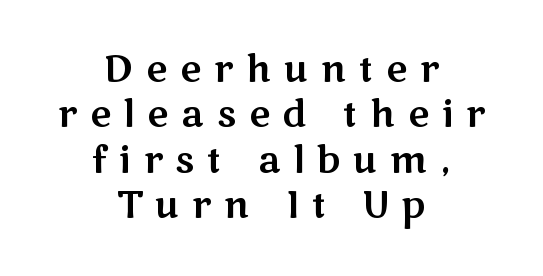
One-word summary of the alignment: center. Note the varied advance widths — an 'i' is clearly narrower than an 'm'. How are the letters spaced? Widely, with obvious added tracking. Is there much room between lines? A standard amount, neither cramped nor airy. The area under the type is left untouched.
